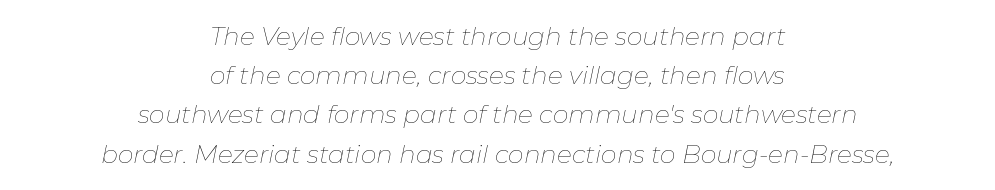
Descenders are the only things crossing below the line. No heavy texture on the line: the type isn't bold. This sample keeps an unexceptional amount of space between lines. This rendering uses center alignment, leaving both contours irregular but symmetric. Default kerning and tracking; the words read as compact shapes. Designer's note — italics engaged.
